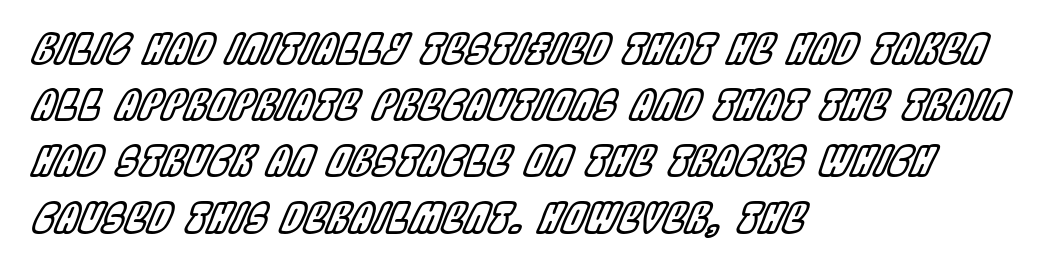
Q: Is the text italic (slanted)? A: Yes, it leans right by about 22 degrees.
Q: Is the text underlined? A: No.
Q: How is the paragraph aligned? A: Left-aligned.
Q: Is the spacing between letters normal or unusually wide? A: Normal.
Q: Is the spacing between lines tight, normal or loose? A: Normal.
Q: Width (condensed, normal, or wide)? A: Condensed.
Q: x-height? A: Large.
Q: Monospaced? A: No.
